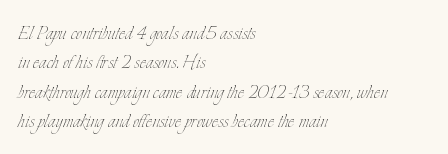
Standard letterfit; no display-style spreading of the glyphs. The space beneath each line is pristine and unruled. Counters stay open thanks to moderate or lighter strokes. A classic flush-left, rag-right setting is used for this passage.
